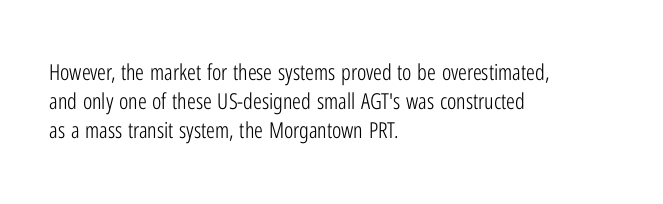
Q: Is the text bold? A: No.
Q: Is the text italic (slanted)? A: No, it is upright.
Q: Is the text underlined? A: No.
Q: How is the paragraph aligned? A: Left-aligned.
Q: Is the spacing between letters normal or unusually wide? A: Normal.
Q: Is the spacing between lines tight, normal or loose? A: Normal.
